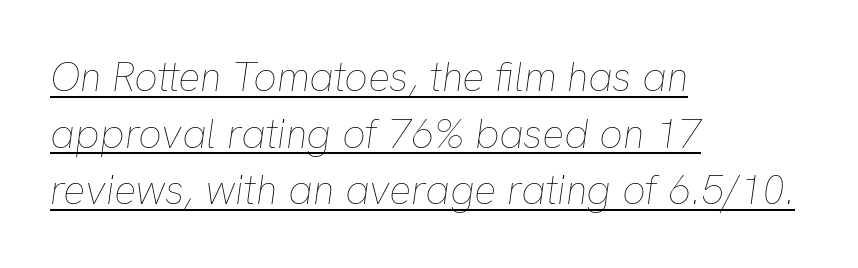
Yep, that's italic — everything's leaning. Honestly, the underline is the first thing you notice here. Notice how the passage keeps a crisp vertical edge on the left only. Letters have the restrained weight of plain body copy at most.
